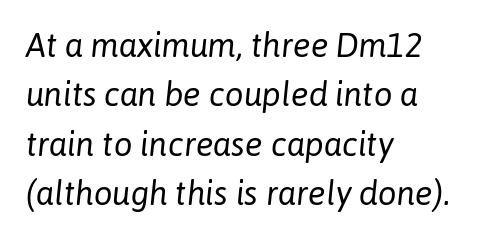
Q: Is the text bold? A: No.
Q: Is the text italic (slanted)? A: Yes, it leans right by about 6 degrees.
Q: Is the text underlined? A: No.
Q: How is the paragraph aligned? A: Left-aligned.
Q: Is the spacing between letters normal or unusually wide? A: Normal.
Q: Is the spacing between lines tight, normal or loose? A: Normal.
Q: Width (condensed, normal, or wide)? A: Normal.
Q: Stroke contrast? A: Low.
Q: x-height? A: Medium.
Q: Monospaced? A: No.
